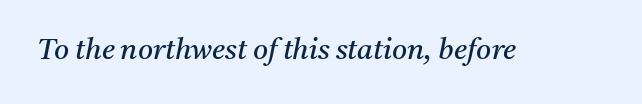
{"serif": "yes", "italic": "yes", "lean": "right", "slant_degrees": 11, "bold": "no", "weight": "regular", "width": "normal", "stroke_contrast": "medium", "x_height": "medium", "monospaced": "no", "underline": "no", "letter_spacing": "normal", "letter_spacing_em": 0.0, "glyph_px": 29}
